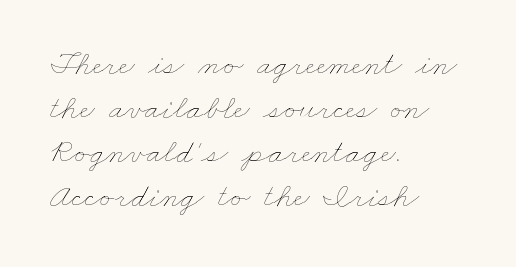
Q: Is the text bold? A: No.
Q: Is the text underlined? A: No.
Q: How is the paragraph aligned? A: Left-aligned.
Q: Is the spacing between letters normal or unusually wide? A: Normal.
Q: Is the spacing between lines tight, normal or loose? A: Normal.
Q: Width (condensed, normal, or wide)? A: Wide.
Q: Stroke contrast? A: Low.
Q: x-height? A: Small.
Q: Monospaced? A: No.
